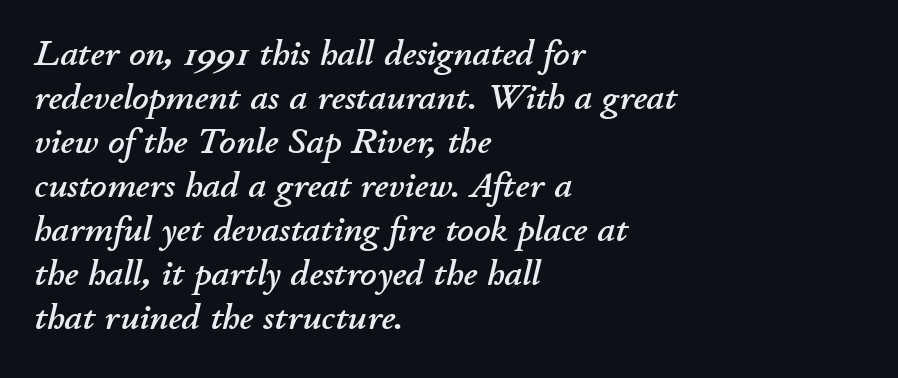
{"italic": "yes", "lean": "right", "slant_degrees": 11, "width": "normal", "stroke_contrast": "low", "x_height": "small", "monospaced": "no", "underline": "no", "align": "left", "line_spacing_ratio": 1.22, "letter_spacing": "normal", "letter_spacing_em": 0.0, "glyph_px": 36}
